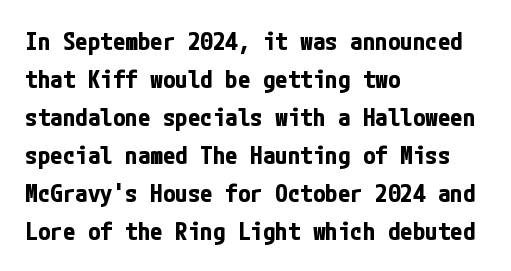
Q: Is the text bold? A: Yes.
Q: Is the text italic (slanted)? A: No, it is upright.
Q: Is the text underlined? A: No.
Q: How is the paragraph aligned? A: Left-aligned.
Q: Is the spacing between letters normal or unusually wide? A: Normal.
Q: Is the spacing between lines tight, normal or loose? A: Normal.
